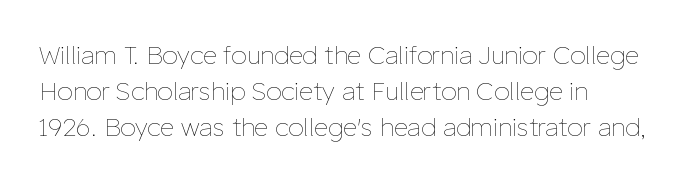
{"italic": "no", "bold": "no", "underline": "no", "align": "left", "line_spacing": "normal", "line_spacing_ratio": 1.44, "letter_spacing": "normal", "letter_spacing_em": 0.0, "glyph_px": 25}
